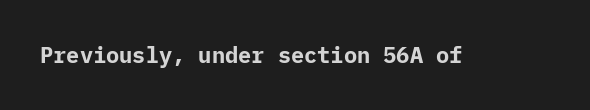
The image shows 22 px bold type, upright; set normal letter spacing, not underlined.
